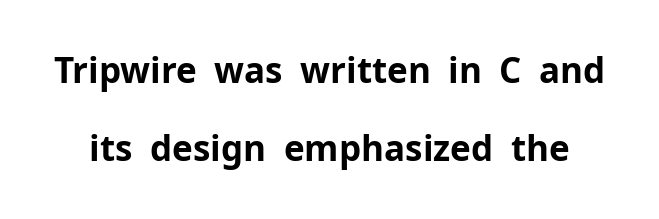
Q: Is the text bold? A: Yes.
Q: Is the text italic (slanted)? A: No, it is upright.
Q: Is the typeface a serif or a sans-serif typeface? A: Sans-serif.
Q: Is the text underlined? A: No.
Q: Is the spacing between letters normal or unusually wide? A: Normal.
Q: Is the spacing between lines tight, normal or loose? A: Loose.
Q: Width (condensed, normal, or wide)? A: Normal.
Q: Stroke contrast? A: Low.
Q: x-height? A: Medium.
Q: Monospaced? A: No.
